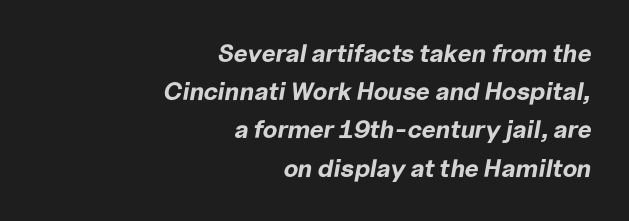
The image shows 25 px bold type, italic (leaning right); set right-aligned, normal line spacing (1.53x), normal letter spacing, not underlined.
